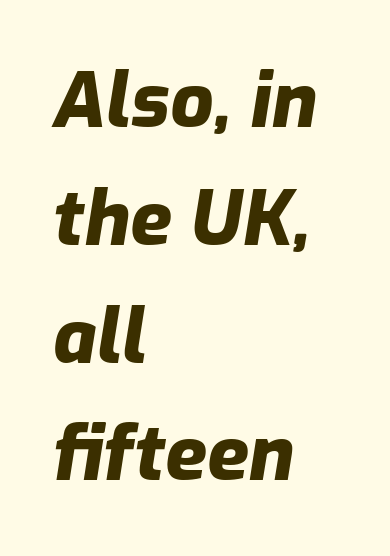
Q: Is the text bold? A: Yes.
Q: Is the text italic (slanted)? A: Yes, it leans right by about 9 degrees.
Q: Is the text underlined? A: No.
Q: How is the paragraph aligned? A: Left-aligned.
Q: Is the spacing between letters normal or unusually wide? A: Normal.
Q: Is the spacing between lines tight, normal or loose? A: Normal.
Q: Width (condensed, normal, or wide)? A: Normal.
Q: Stroke contrast? A: Low.
Q: x-height? A: Medium.
Q: Monospaced? A: No.
